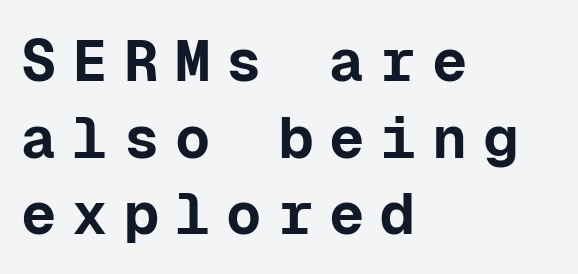
The image shows 59 px bold sans-serif type, upright, monospaced; set left-aligned, normal line spacing (1.3x), unusually wide letter spacing (+0.27 em), not underlined; low stroke contrast and a medium x-height.
